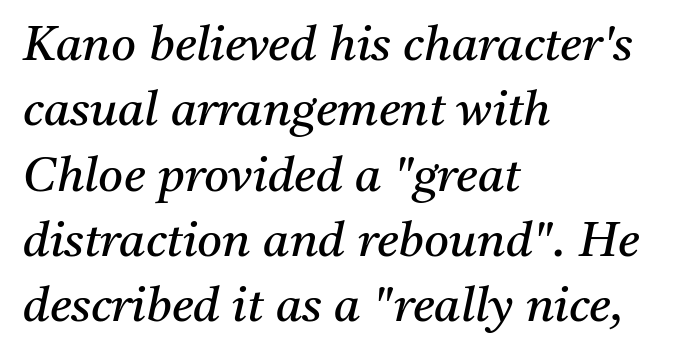
The image shows 48 px regular-weight serif type, italic (leaning right); set left-aligned, normal line spacing (1.36x), normal letter spacing, not underlined; medium stroke contrast and a medium x-height.
